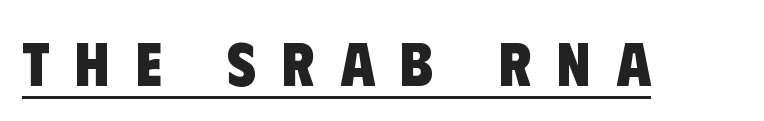
Chunky letters — that's bold for sure. Decoration check: the copy is underlined. The typeface chosen for these lines omits serifs. This sample uses expanded letter spacing, leaving extra air between glyphs.
